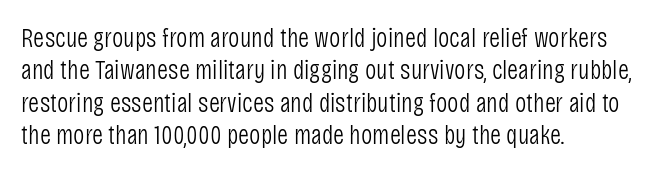
{"italic": "no", "bold": "no", "underline": "no", "align": "left", "line_spacing_ratio": 1.2, "letter_spacing": "normal", "letter_spacing_em": 0.0, "glyph_px": 27}
